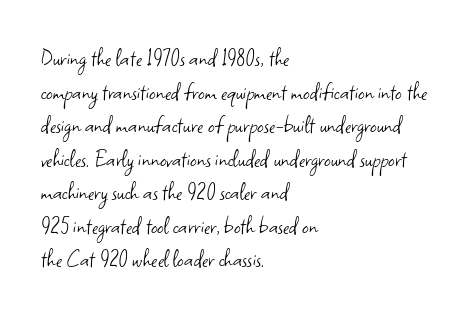
The image shows 26 px text type; set left-aligned, normal line spacing (1.29x), normal letter spacing, not underlined.
